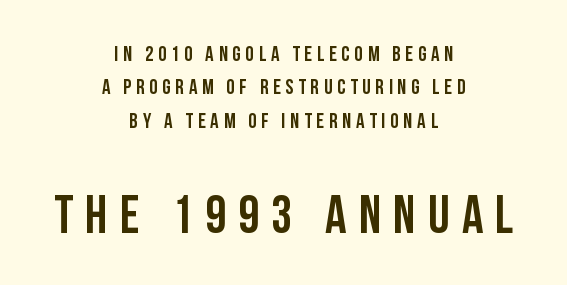
Q: Is the text bold? A: Yes.
Q: Is the text italic (slanted)? A: No, it is upright.
Q: Is the typeface a serif or a sans-serif typeface? A: Sans-serif.
Q: Is the text underlined? A: No.
Q: How is the paragraph aligned? A: Centered.
Q: Is the spacing between letters normal or unusually wide? A: Unusually wide.
Q: Is the spacing between lines tight, normal or loose? A: Normal.
Q: Which block of text is set in a larger size, the first (top) or the second (bottom)? A: The second (bottom) one.
Q: Width (condensed, normal, or wide)? A: Condensed.
Q: Stroke contrast? A: Low.
Q: x-height? A: Large.
Q: Monospaced? A: No.
